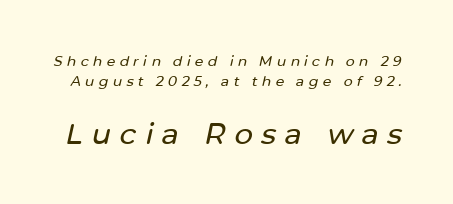
{"italic": "yes", "lean": "right", "slant_degrees": 12, "width": "normal", "stroke_contrast": "low", "x_height": "medium", "monospaced": "no", "underline": "no", "line_spacing": "normal", "line_spacing_ratio": 1.42, "letter_spacing": "wide", "letter_spacing_em": 0.3, "larger_block": "second", "size_ratio": 2.07, "glyph_px": 29}
